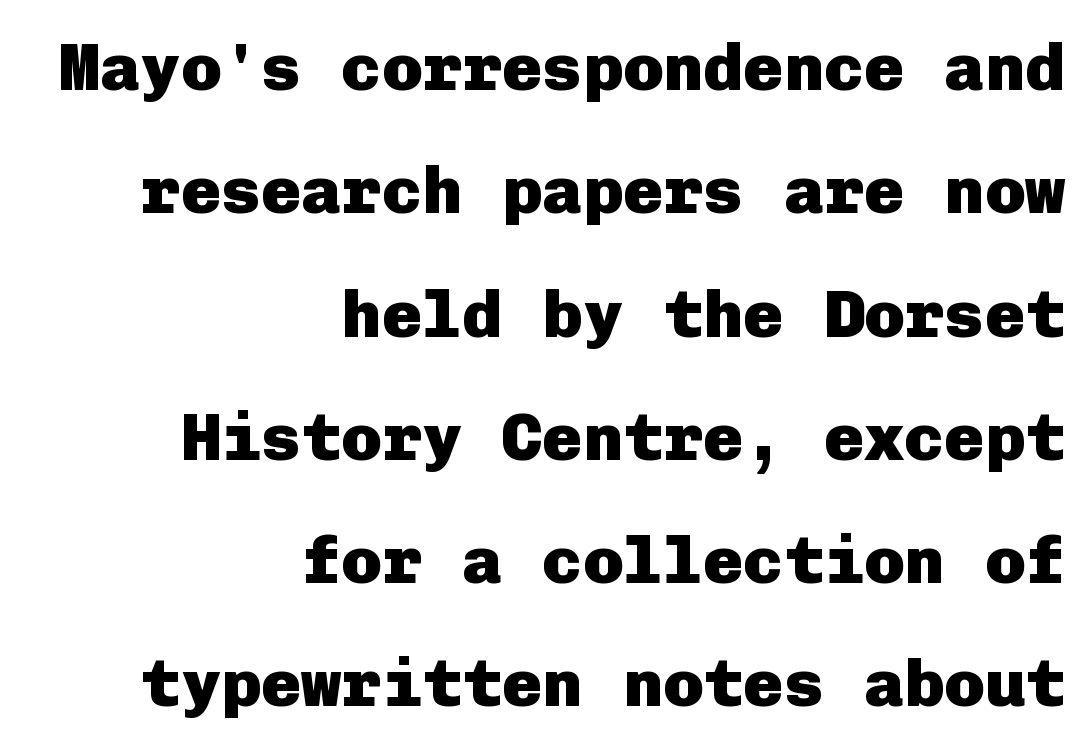
Q: Is the text bold? A: Yes.
Q: Is the text italic (slanted)? A: No, it is upright.
Q: Is the typeface a serif or a sans-serif typeface? A: Sans-serif.
Q: Is the text underlined? A: No.
Q: How is the paragraph aligned? A: Right-aligned.
Q: Is the spacing between letters normal or unusually wide? A: Normal.
Q: Width (condensed, normal, or wide)? A: Normal.
Q: Stroke contrast? A: Low.
Q: x-height? A: Medium.
